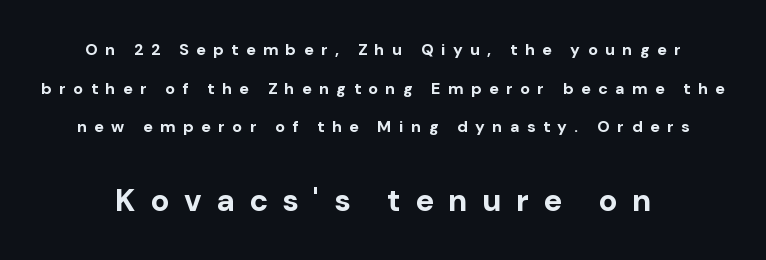
The image shows 31 px bold sans-serif type, upright; set loose line spacing (2.42x), unusually wide letter spacing (+0.47 em), not underlined; the second (bottom) block is 1.94x larger; low stroke contrast and a medium x-height.
